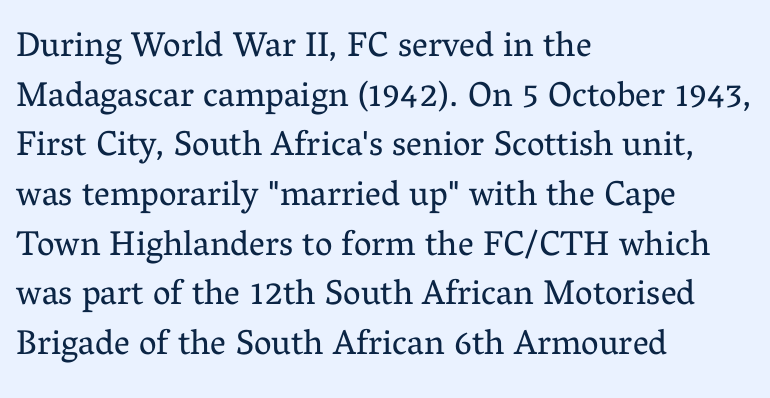
Plain, unruled lines of type. No heavy texture on the line: the type isn't bold. This block has exactly the height ordinary leading produces. Default kerning and tracking; the words read as compact shapes. Stroke terminals: seriffed.
